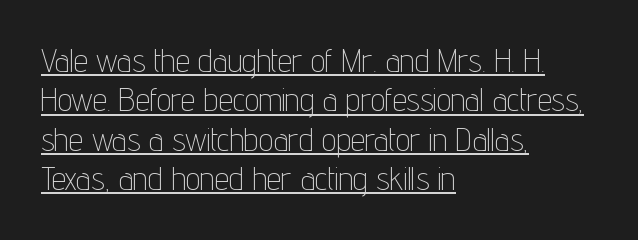
{"serif": "no", "italic": "no", "bold": "no", "weight": "thin", "width": "condensed", "stroke_contrast": "low", "x_height": "medium", "monospaced": "no", "underline": "yes", "align": "left", "line_spacing_ratio": 1.23, "letter_spacing": "normal", "letter_spacing_em": 0.0, "glyph_px": 32}
